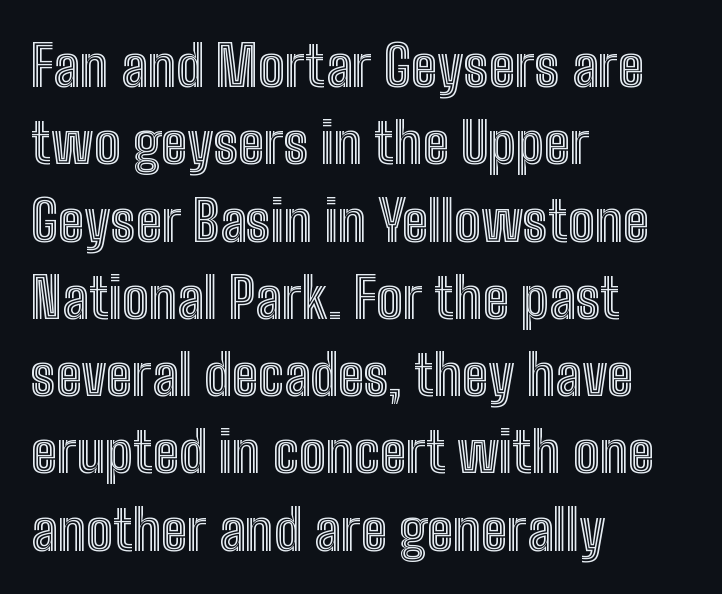
Q: Is the text italic (slanted)? A: No, it is upright.
Q: Is the text underlined? A: No.
Q: How is the paragraph aligned? A: Left-aligned.
Q: Is the spacing between letters normal or unusually wide? A: Normal.
Q: Is the spacing between lines tight, normal or loose? A: Normal.
Q: Width (condensed, normal, or wide)? A: Condensed.
Q: x-height? A: Medium.
Q: Monospaced? A: No.
